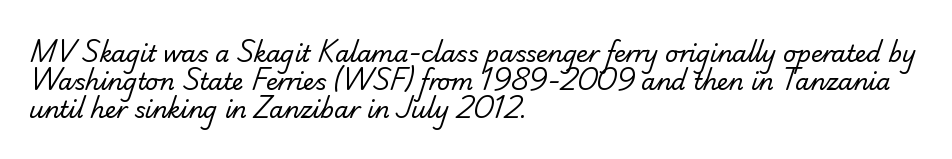
The image shows 23 px text type; set left-aligned, line spacing 1.21x, normal letter spacing, not underlined.
